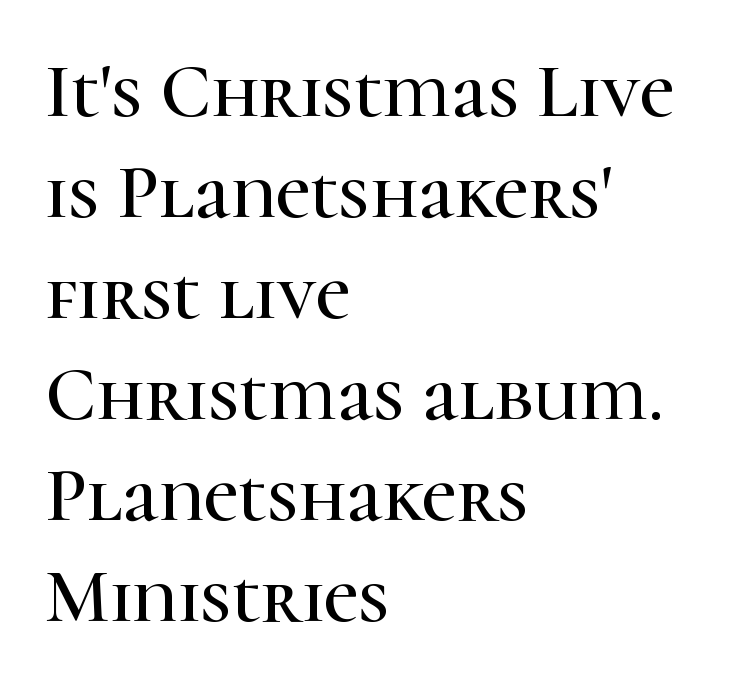
The image shows 76 px serif type, upright; set left-aligned, normal line spacing (1.33x), normal letter spacing, not underlined; high stroke contrast and a medium x-height.
